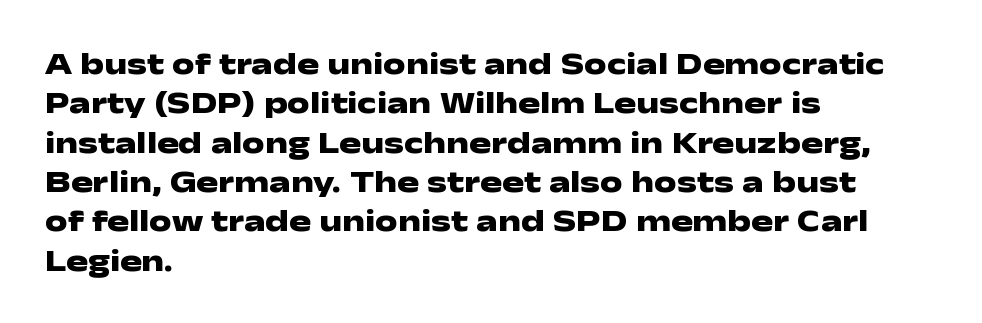
Q: Is the text bold? A: Yes.
Q: Is the text italic (slanted)? A: No, it is upright.
Q: Is the typeface a serif or a sans-serif typeface? A: Sans-serif.
Q: Is the text underlined? A: No.
Q: How is the paragraph aligned? A: Left-aligned.
Q: Is the spacing between letters normal or unusually wide? A: Normal.
Q: Width (condensed, normal, or wide)? A: Wide.
Q: Stroke contrast? A: Low.
Q: x-height? A: Medium.
Q: Monospaced? A: No.
